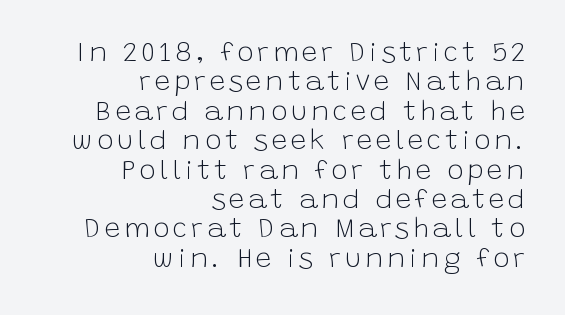
{"serif": "no", "italic": "no", "bold": "no", "weight": "light", "width": "normal", "stroke_contrast": "low", "x_height": "large", "monospaced": "no", "underline": "no", "align": "right", "line_spacing": "tight", "line_spacing_ratio": 1.05, "glyph_px": 28}
